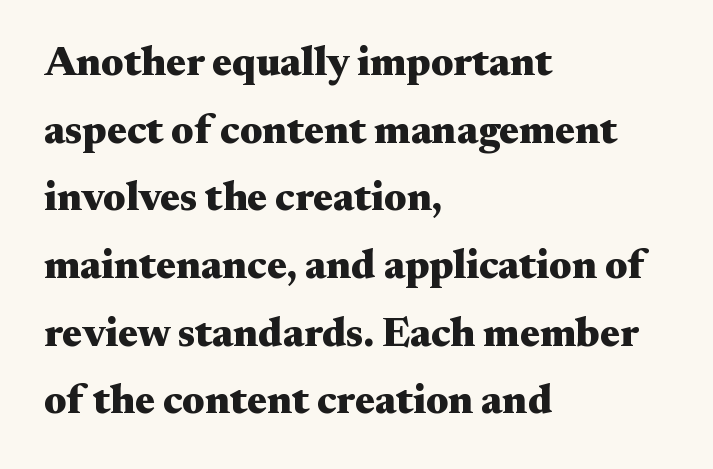
The image shows 41 px heavy, wide serif type, upright; set left-aligned, normal line spacing (1.65x), normal letter spacing, not underlined; medium stroke contrast and a small x-height.
